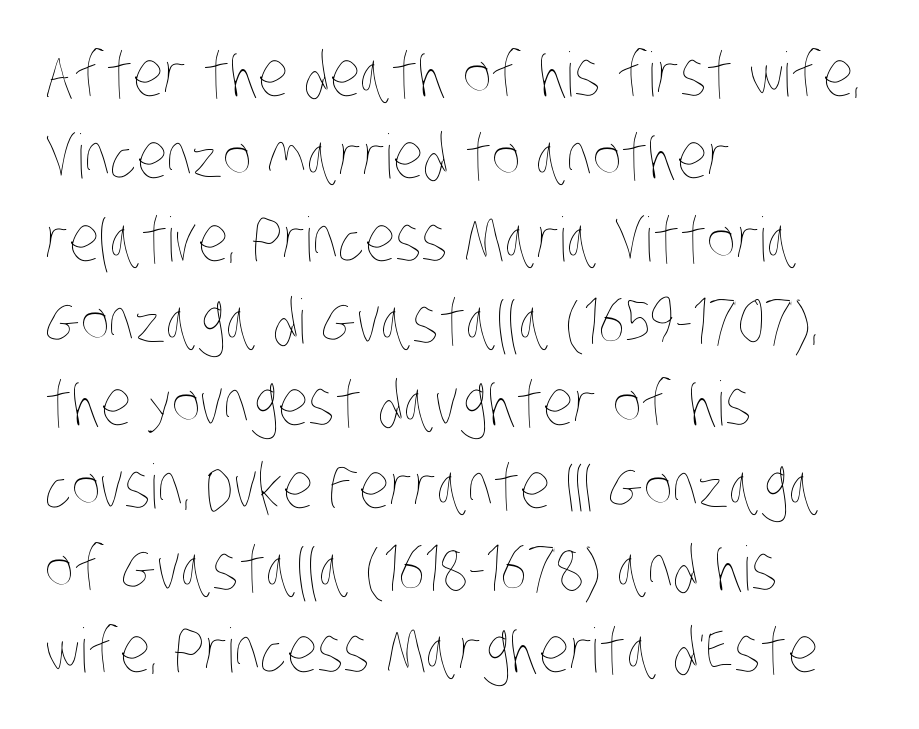
Q: Is the text bold? A: No.
Q: Is the text underlined? A: No.
Q: How is the paragraph aligned? A: Left-aligned.
Q: Is the spacing between letters normal or unusually wide? A: Normal.
Q: Is the spacing between lines tight, normal or loose? A: Normal.
Q: Width (condensed, normal, or wide)? A: Condensed.
Q: Stroke contrast? A: Low.
Q: x-height? A: Large.
Q: Monospaced? A: No.
